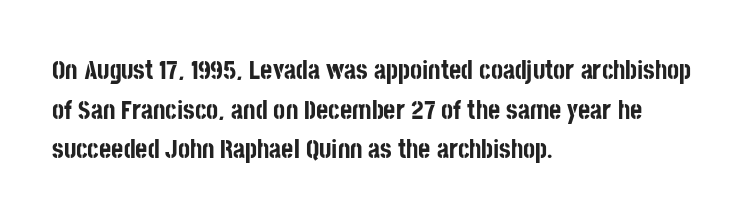
The image shows 26 px bold type, upright; set left-aligned, normal line spacing (1.52x), normal letter spacing, not underlined.
